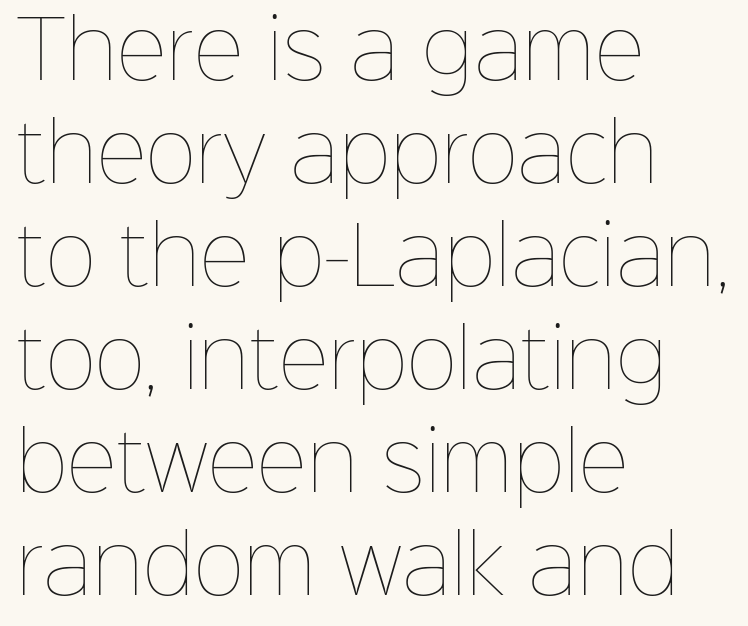
{"italic": "no", "bold": "no", "weight": "thin", "width": "normal", "stroke_contrast": "low", "x_height": "medium", "monospaced": "no", "underline": "no", "align": "left", "line_spacing": "normal", "line_spacing_ratio": 1.32, "letter_spacing": "normal", "letter_spacing_em": 0.0, "glyph_px": 78}
